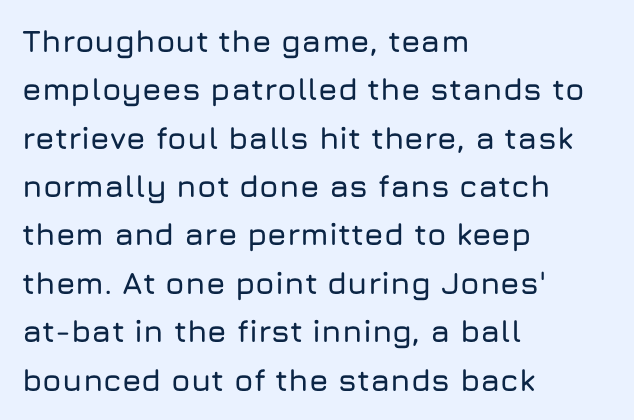
The image shows 31 px sans-serif type, upright; set left-aligned, normal line spacing (1.56x), normal letter spacing, not underlined; low stroke contrast and a medium x-height.
